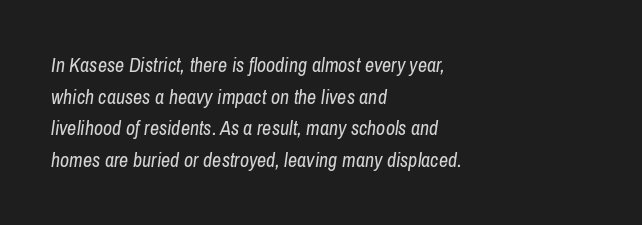
The image shows 20 px text type, italic (leaning right); set left-aligned, normal line spacing (1.58x), normal letter spacing, not underlined.
